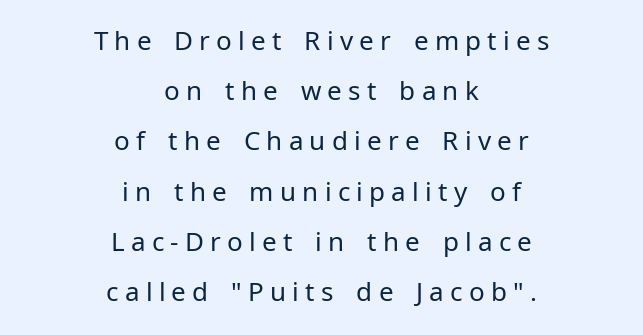
The image shows 26 px text type, upright; set centered, loose line spacing (1.93x), unusually wide letter spacing (+0.24 em), not underlined.
